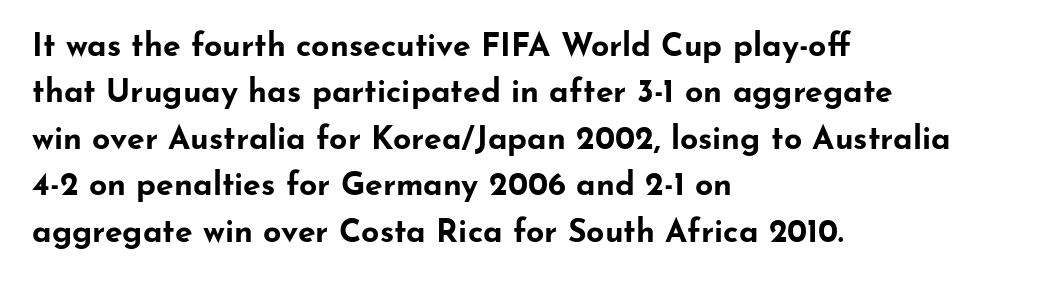
This sample has the flowing, uneven cadence of proportional lettering. The gap between lines stays unmarked. Does the type have serifs? No, each stem ends abruptly. Notice how the stems are strictly vertical — no italics here. Weight check: bold — yes, fully.
